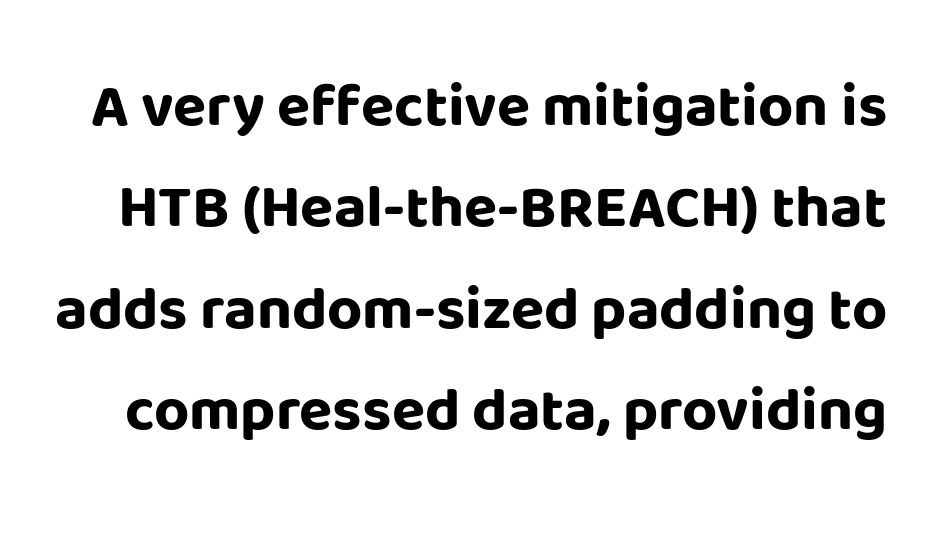
The image shows 61 px bold sans-serif type, upright; set normal line spacing (1.66x), normal letter spacing, not underlined; low stroke contrast and a large x-height.
